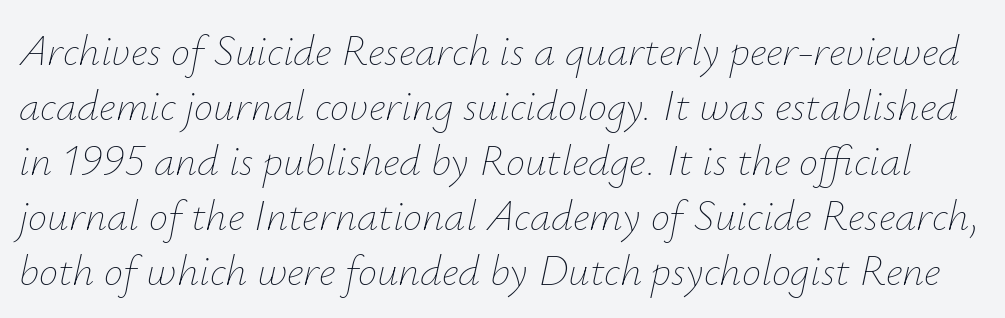
It's the slanting kind of type. The horizontal fit of the characters is conventional and even. Bare-footed words on every line. Note the varied advance widths — an 'i' is clearly narrower than an 'm'.
